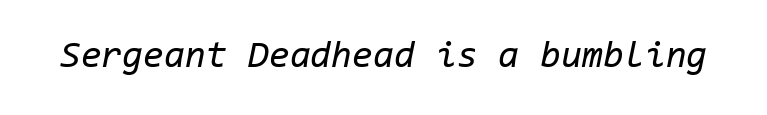
The image shows 38 px regular-weight type, italic (leaning right), monospaced; set normal letter spacing, not underlined; low stroke contrast and a medium x-height.
